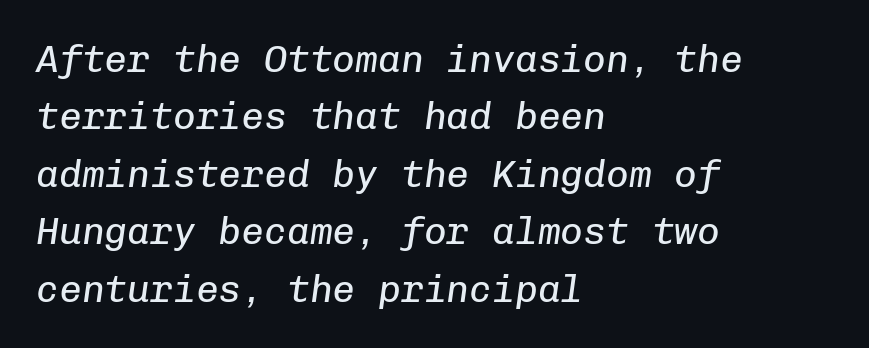
{"italic": "yes", "lean": "right", "slant_degrees": 8, "bold": "no", "weight": "regular", "width": "normal", "stroke_contrast": "low", "x_height": "medium", "monospaced": "yes", "underline": "no", "align": "left", "line_spacing": "normal", "line_spacing_ratio": 1.51, "letter_spacing": "normal", "letter_spacing_em": 0.0, "glyph_px": 38}
